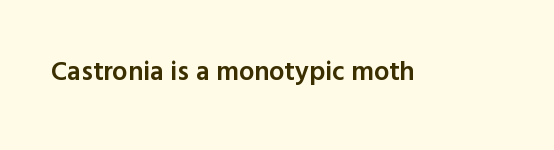
{"italic": "no", "bold": "semi", "underline": "no", "letter_spacing": "normal", "letter_spacing_em": 0.0, "glyph_px": 27}
